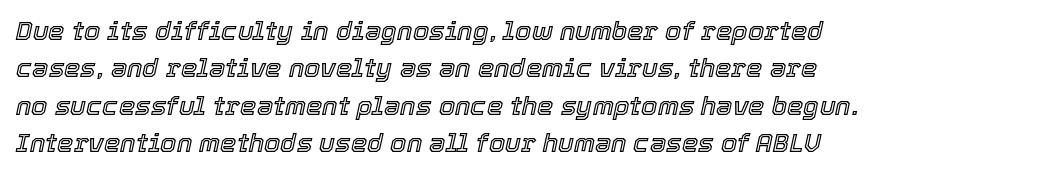
One-word summary of the alignment: left. It's the slanting kind of type. Honestly, the letter spacing is just normal — you wouldn't notice it. Has an underline been added? It has not.
